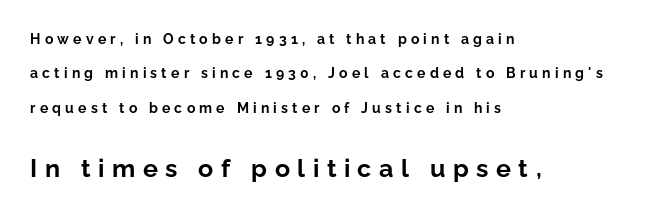
Q: Is the text bold? A: Yes.
Q: Is the text italic (slanted)? A: No, it is upright.
Q: Is the text underlined? A: No.
Q: How is the paragraph aligned? A: Left-aligned.
Q: Is the spacing between letters normal or unusually wide? A: Unusually wide.
Q: Is the spacing between lines tight, normal or loose? A: Loose.
Q: Which block of text is set in a larger size, the first (top) or the second (bottom)? A: The second (bottom) one.
